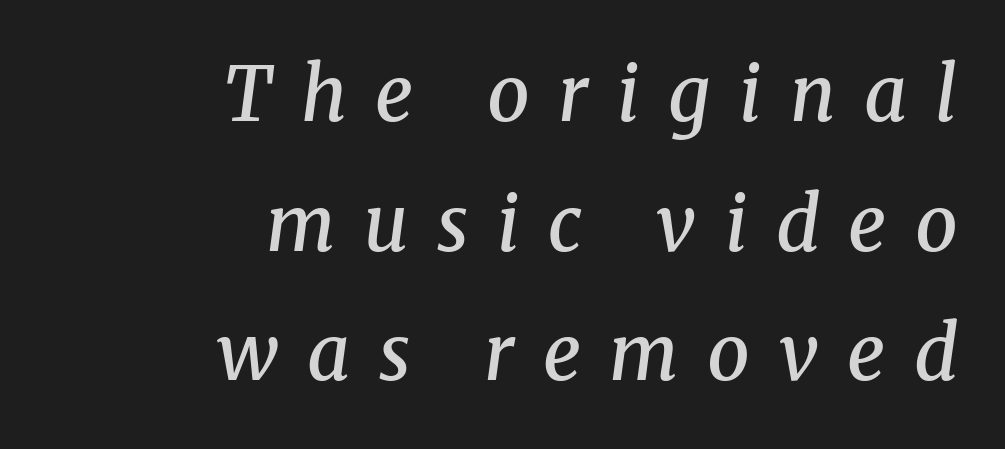
{"serif": "yes", "italic": "yes", "lean": "right", "slant_degrees": 8, "bold": "semi", "weight": "semibold", "width": "normal", "stroke_contrast": "medium", "x_height": "medium", "monospaced": "no", "underline": "no", "align": "right", "line_spacing_ratio": 1.73, "letter_spacing": "wide", "letter_spacing_em": 0.38, "glyph_px": 75}
